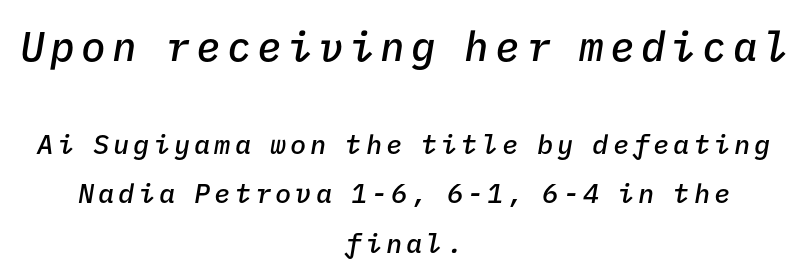
{"italic": "yes", "lean": "right", "slant_degrees": 9, "bold": "semi", "weight": "semibold", "width": "normal", "stroke_contrast": "low", "x_height": "medium", "monospaced": "yes", "underline": "no", "align": "center", "line_spacing_ratio": 1.83, "larger_block": "first", "size_ratio": 1.52, "glyph_px": 41}
